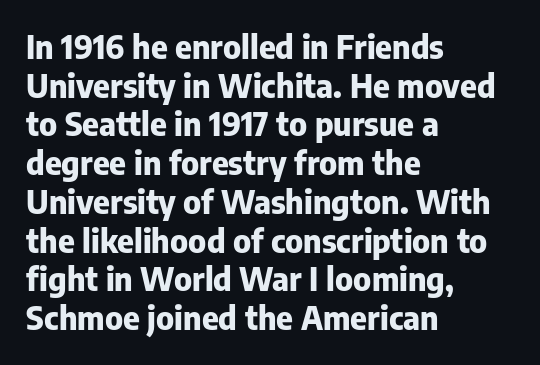
{"serif": "no", "italic": "no", "bold": "yes", "weight": "heavy", "width": "normal", "stroke_contrast": "low", "x_height": "medium", "monospaced": "no", "underline": "no", "align": "left", "line_spacing_ratio": 1.21, "letter_spacing": "normal", "letter_spacing_em": 0.0, "glyph_px": 32}
